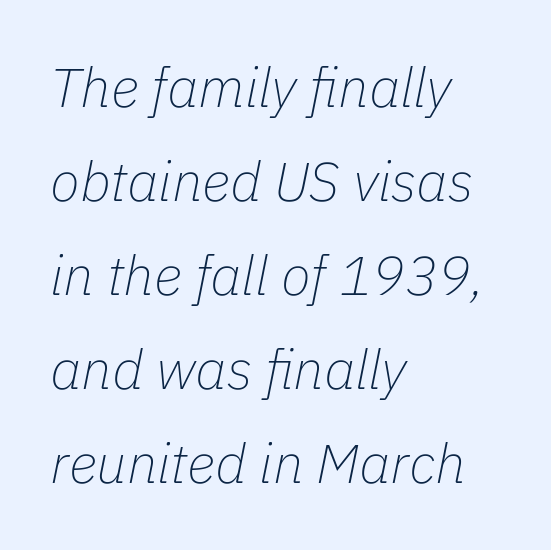
Q: Is the text bold? A: No.
Q: Is the text italic (slanted)? A: Yes, it leans right by about 11 degrees.
Q: Is the text underlined? A: No.
Q: How is the paragraph aligned? A: Left-aligned.
Q: Is the spacing between letters normal or unusually wide? A: Normal.
Q: Width (condensed, normal, or wide)? A: Normal.
Q: Stroke contrast? A: Low.
Q: x-height? A: Medium.
Q: Monospaced? A: No.
